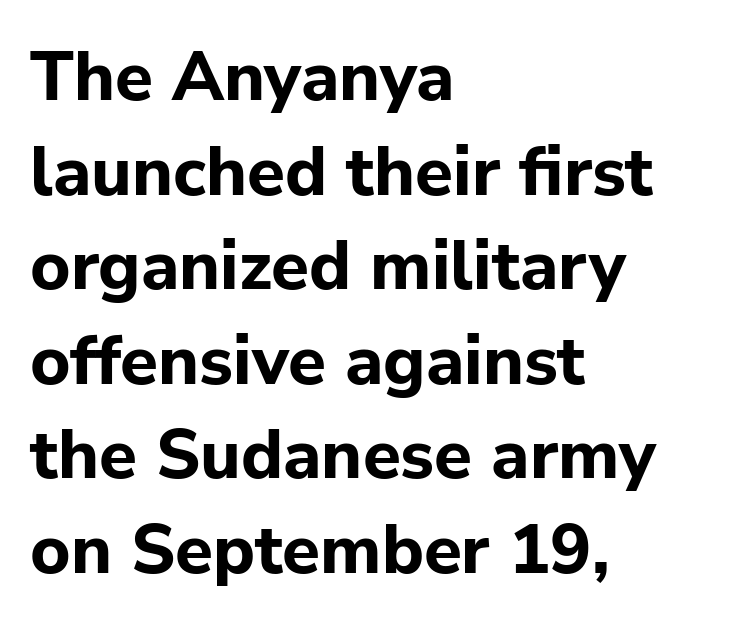
{"serif": "no", "italic": "no", "bold": "yes", "weight": "bold", "width": "normal", "stroke_contrast": "low", "x_height": "medium", "monospaced": "no", "underline": "no", "align": "left", "line_spacing": "normal", "line_spacing_ratio": 1.37, "letter_spacing": "normal", "letter_spacing_em": 0.0, "glyph_px": 69}
